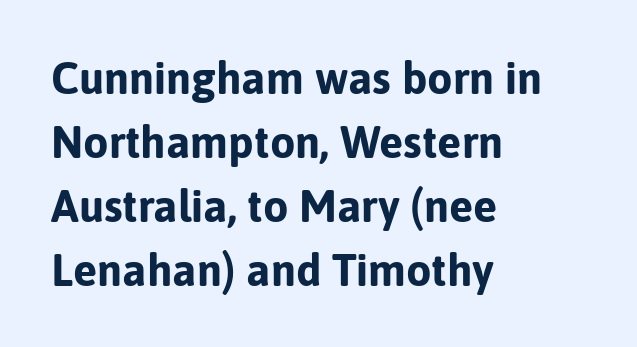
{"serif": "no", "italic": "no", "bold": "yes", "weight": "bold", "width": "normal", "stroke_contrast": "low", "x_height": "medium", "monospaced": "no", "underline": "no", "align": "left", "line_spacing": "normal", "line_spacing_ratio": 1.42, "letter_spacing": "normal", "letter_spacing_em": 0.0, "glyph_px": 45}
